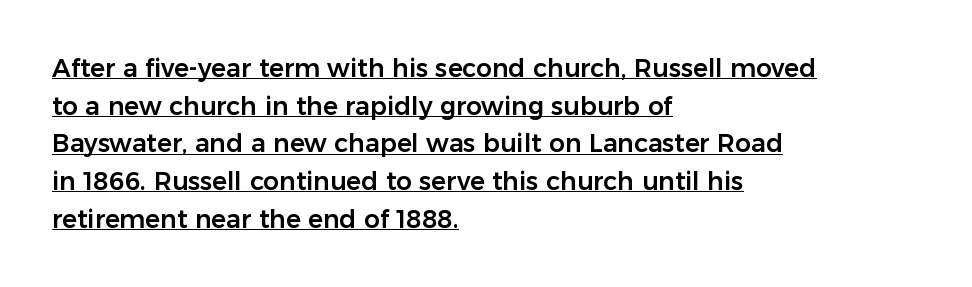
{"italic": "no", "underline": "yes", "align": "left", "line_spacing": "normal", "line_spacing_ratio": 1.51, "letter_spacing": "normal", "letter_spacing_em": 0.0, "glyph_px": 25}
